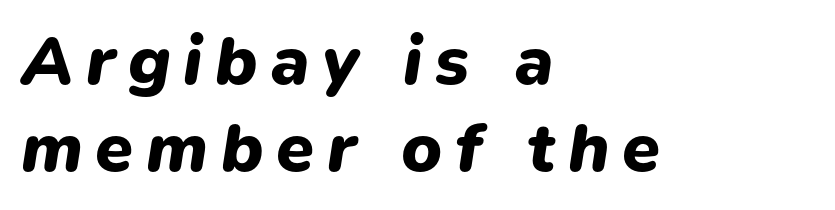
Q: Is the text bold? A: Yes.
Q: Is the text italic (slanted)? A: Yes, it leans right by about 9 degrees.
Q: Is the text underlined? A: No.
Q: How is the paragraph aligned? A: Left-aligned.
Q: Is the spacing between lines tight, normal or loose? A: Normal.
Q: Width (condensed, normal, or wide)? A: Normal.
Q: Stroke contrast? A: Low.
Q: x-height? A: Medium.
Q: Monospaced? A: No.
